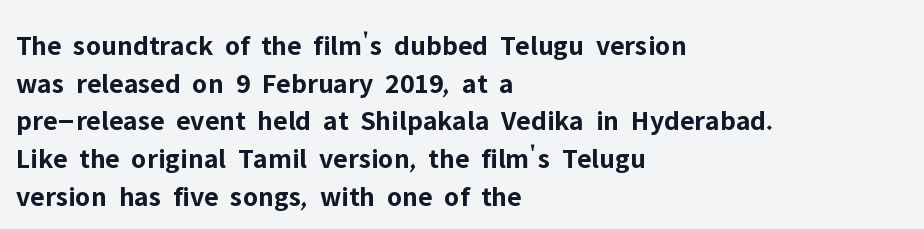
The image shows 29 px bold sans-serif type, upright; set left-aligned, normal line spacing (1.3x), normal letter spacing, not underlined; low stroke contrast and a medium x-height.
